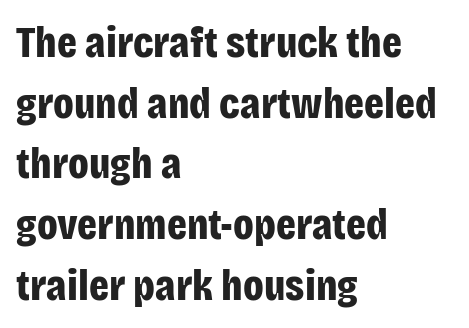
Characters follow at the spacing the type designer built in. Regarding leading, the lines here are spaced in the standard way. The rendering uses natural spacing where letterforms have individual widths. Does the copy run flush right? No — it runs flush left. Regarding serifs, this sample does without them. Ordinary non-slanted type is in use.
